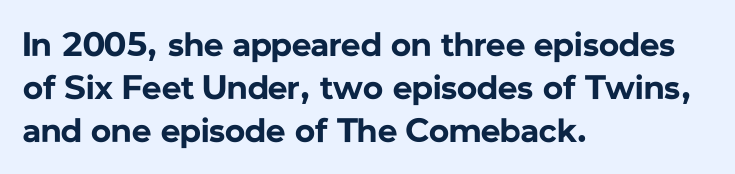
The image shows 34 px bold sans-serif type, upright; set left-aligned, normal line spacing (1.26x), normal letter spacing, not underlined; low stroke contrast and a medium x-height.
